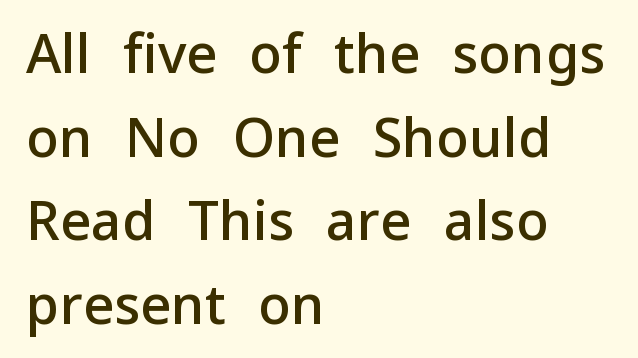
Upright lettering throughout. Grotesque or geometric, the face here clearly has no serifs. You could not count columns in this text — the font is proportionally spaced. Regular leading.
